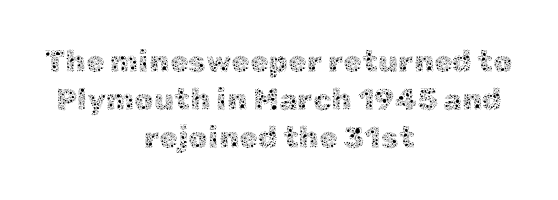
{"italic": "no", "bold": "no", "weight": "thin", "width": "normal", "x_height": "medium", "monospaced": "no", "underline": "no", "align": "center", "line_spacing": "normal", "line_spacing_ratio": 1.27, "letter_spacing": "normal", "letter_spacing_em": 0.0, "glyph_px": 30}
